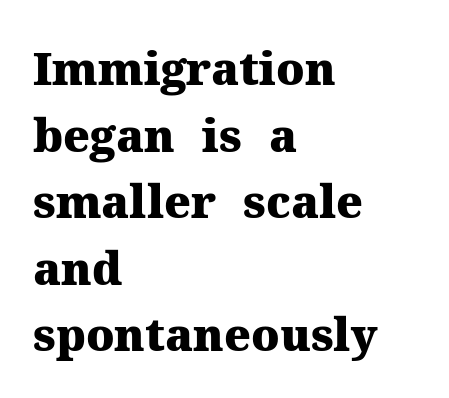
The image shows 45 px heavy serif type, upright; set left-aligned, normal line spacing (1.48x), normal letter spacing, not underlined; medium stroke contrast and a medium x-height.
